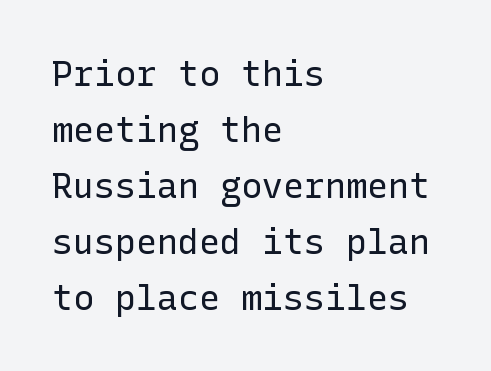
{"serif": "no", "italic": "no", "bold": "no", "weight": "regular", "width": "normal", "stroke_contrast": "low", "x_height": "medium", "underline": "no", "align": "left", "line_spacing": "normal", "line_spacing_ratio": 1.6, "letter_spacing": "normal", "letter_spacing_em": 0.0, "glyph_px": 35}
